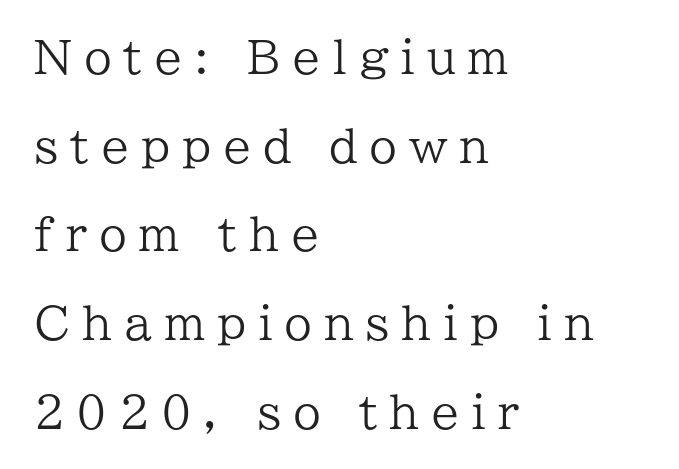
The image shows 45 px regular-weight serif type, upright; set left-aligned, loose line spacing (1.97x), unusually wide letter spacing (+0.26 em), not underlined; low stroke contrast and a medium x-height.
